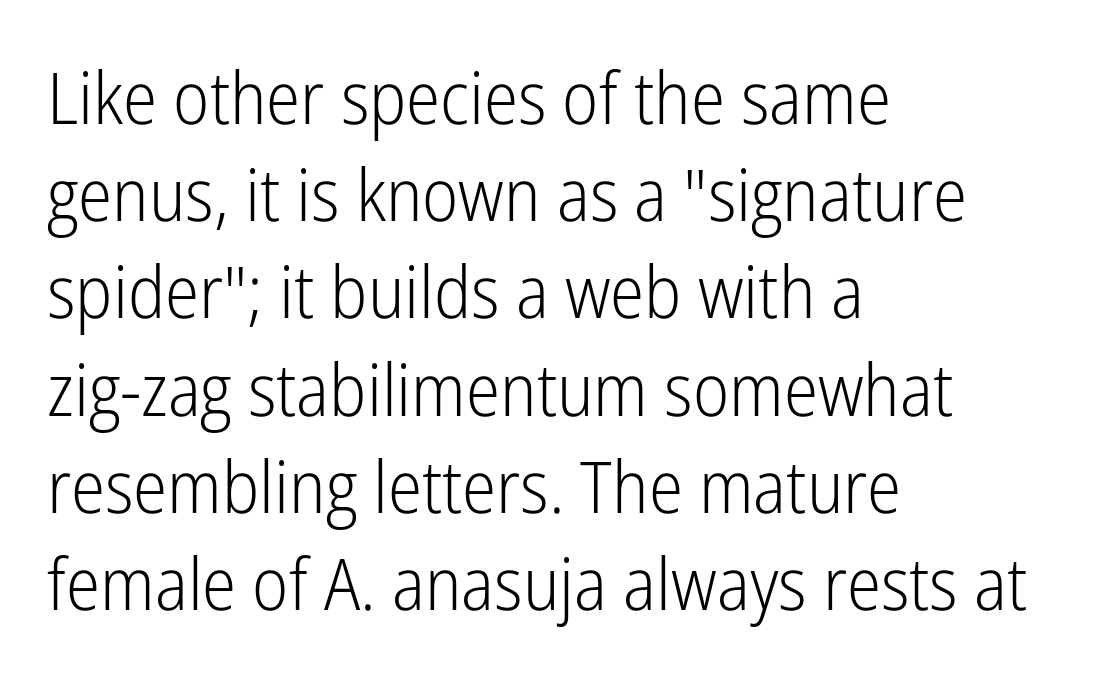
{"serif": "no", "italic": "no", "bold": "no", "weight": "light", "width": "condensed", "stroke_contrast": "low", "x_height": "medium", "monospaced": "no", "underline": "no", "align": "left", "line_spacing": "normal", "line_spacing_ratio": 1.35, "letter_spacing": "normal", "letter_spacing_em": 0.0, "glyph_px": 72}
